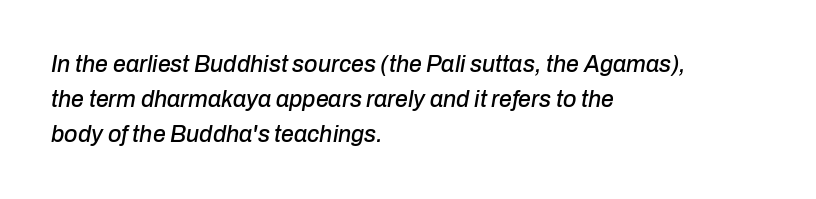
The image shows 23 px text type, italic (leaning right); set left-aligned, normal line spacing (1.53x), normal letter spacing, not underlined.
